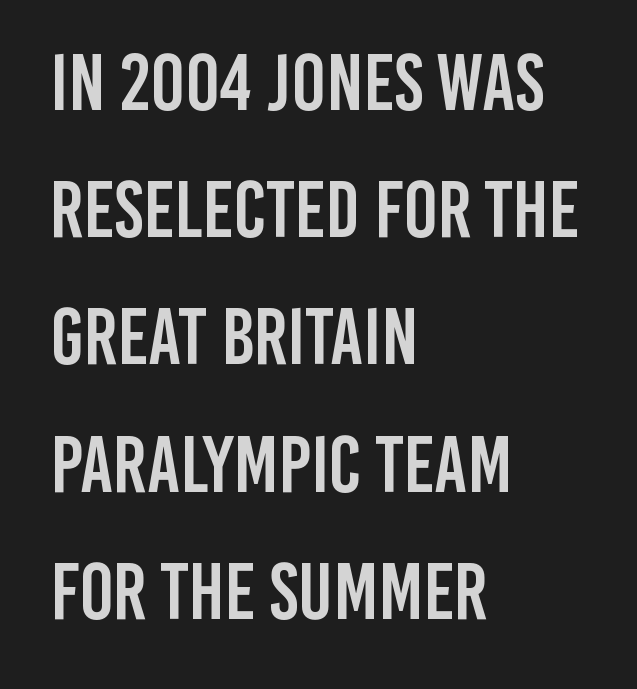
{"serif": "no", "italic": "no", "width": "condensed", "stroke_contrast": "low", "x_height": "large", "monospaced": "no", "underline": "no", "align": "left", "line_spacing": "normal", "line_spacing_ratio": 1.59, "letter_spacing": "normal", "letter_spacing_em": 0.0, "glyph_px": 80}
